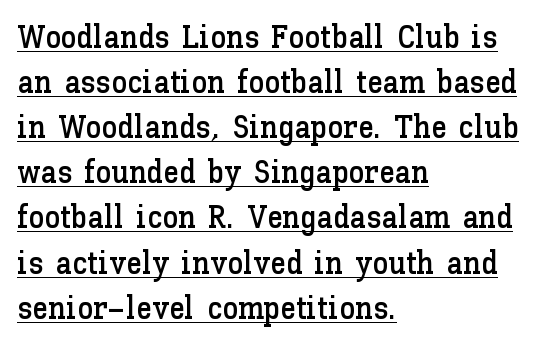
Q: Is the text italic (slanted)? A: No, it is upright.
Q: Is the text underlined? A: Yes.
Q: How is the paragraph aligned? A: Left-aligned.
Q: Is the spacing between letters normal or unusually wide? A: Normal.
Q: Is the spacing between lines tight, normal or loose? A: Normal.
Q: Width (condensed, normal, or wide)? A: Normal.
Q: Stroke contrast? A: Low.
Q: x-height? A: Medium.
Q: Monospaced? A: No.
